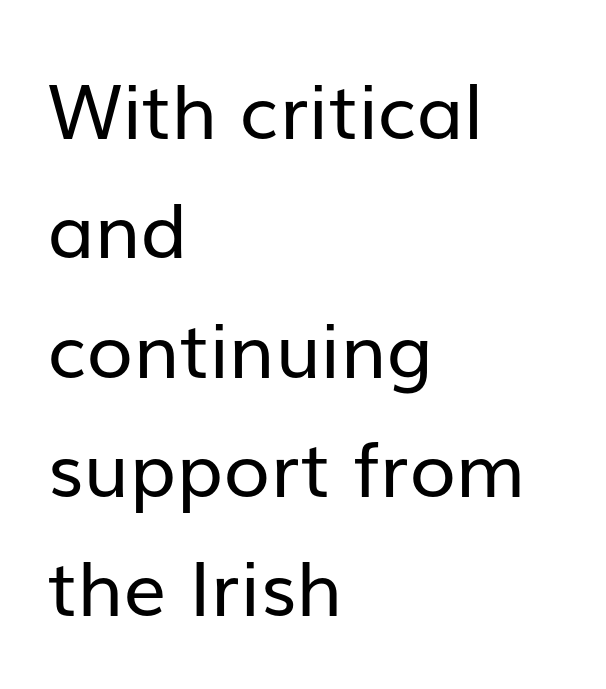
The image shows 76 px regular-weight sans-serif type, upright; set left-aligned, normal line spacing (1.57x), normal letter spacing, not underlined; low stroke contrast and a medium x-height.
